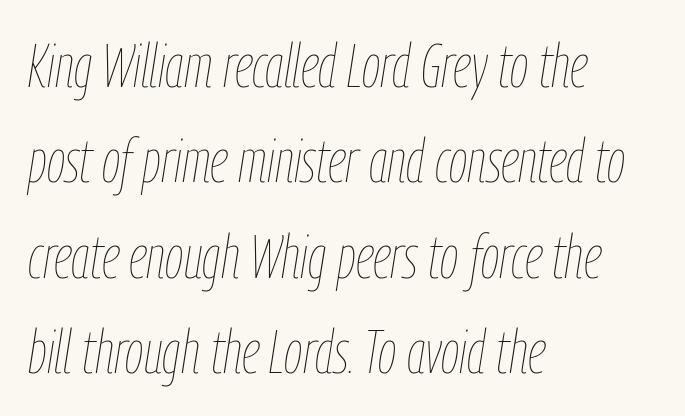
The passage shown is typed in a proportional face where columns would drift. Is the letter spacing exaggerated? No — it looks like the ordinary default. On a weight scale, this lands at 450 or below. Each row of text sits above clean, open space.
